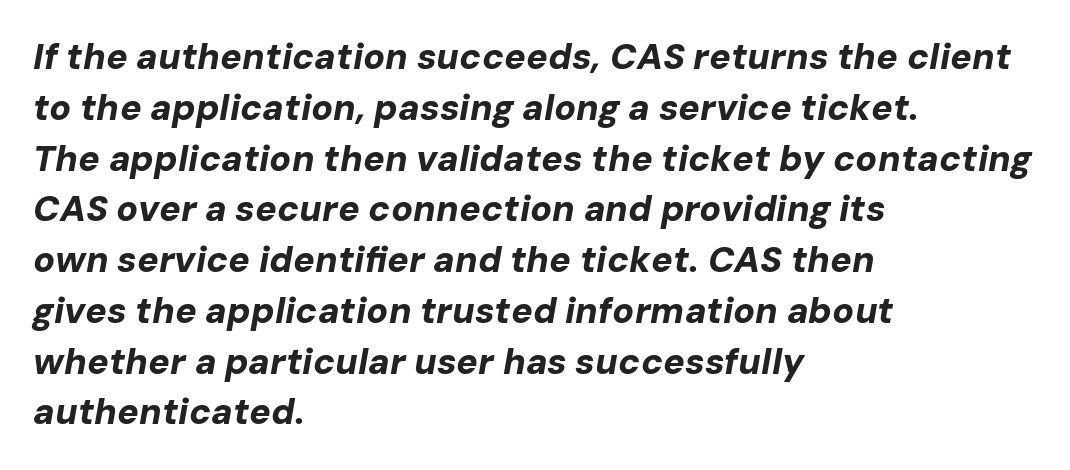
Quick note: interline space is typical. These lines are rendered in a variable-pitch font. The text carries the slant typical of an italic or oblique font. Casual observation: everything's shoved over to the left. Its strokes are broad and dark, the hallmark of bold type.
